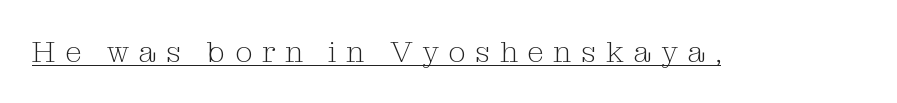
{"serif": "yes", "italic": "no", "bold": "no", "weight": "light", "width": "normal", "stroke_contrast": "medium", "x_height": "medium", "monospaced": "no", "underline": "yes", "letter_spacing": "wide", "letter_spacing_em": 0.32, "glyph_px": 30}
